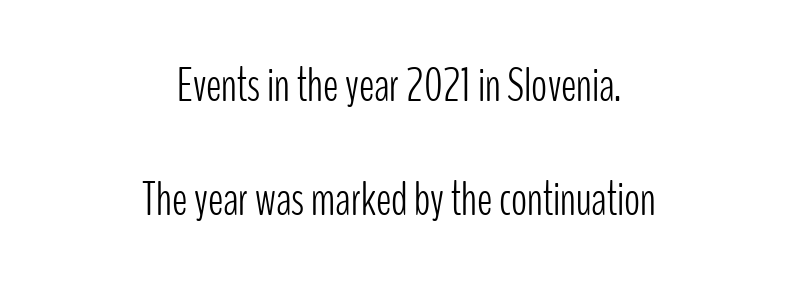
Q: Is the text bold? A: No.
Q: Is the text italic (slanted)? A: No, it is upright.
Q: Is the typeface a serif or a sans-serif typeface? A: Sans-serif.
Q: Is the text underlined? A: No.
Q: How is the paragraph aligned? A: Centered.
Q: Is the spacing between letters normal or unusually wide? A: Normal.
Q: Is the spacing between lines tight, normal or loose? A: Loose.
Q: Width (condensed, normal, or wide)? A: Condensed.
Q: Stroke contrast? A: Low.
Q: x-height? A: Medium.
Q: Monospaced? A: No.
